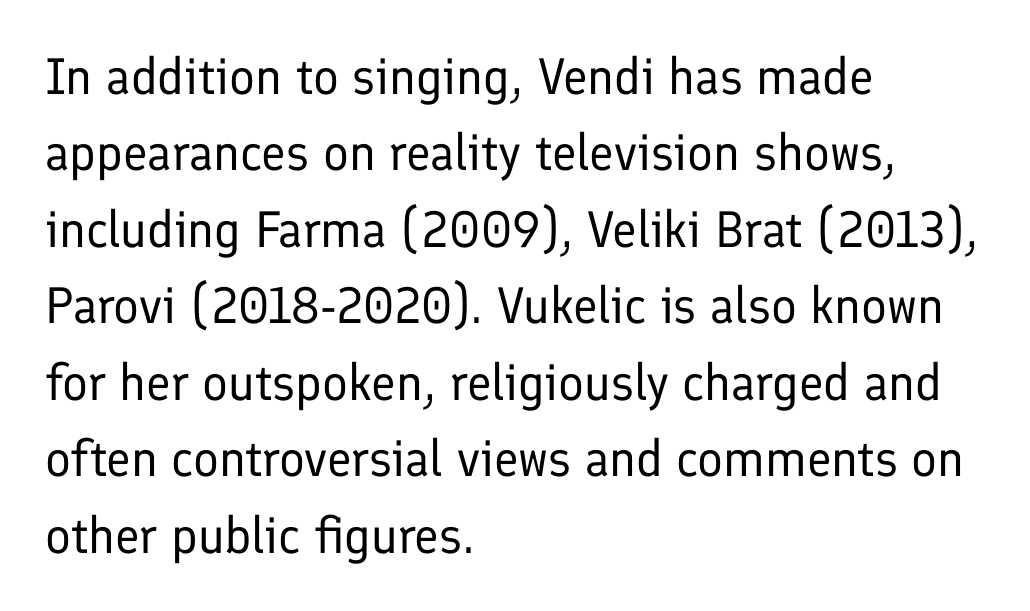
Unlike a traditional serif, this face leaves its strokes unadorned. If you measured baseline to baseline, you'd find a middling distance. Type without underlining. The passage shown is typed in a proportional face where columns would drift.
